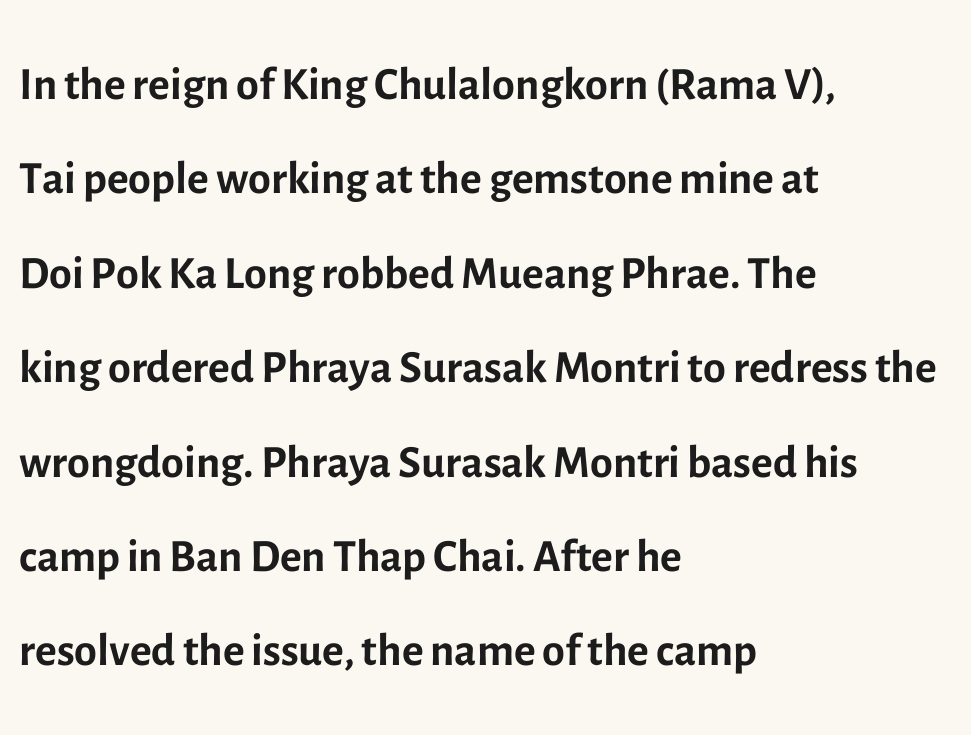
{"serif": "no", "italic": "no", "bold": "no", "weight": "regular", "width": "normal", "x_height": "medium", "monospaced": "no", "underline": "no", "align": "left", "line_spacing": "normal", "line_spacing_ratio": 1.43, "letter_spacing": "normal", "letter_spacing_em": 0.0, "glyph_px": 66}
